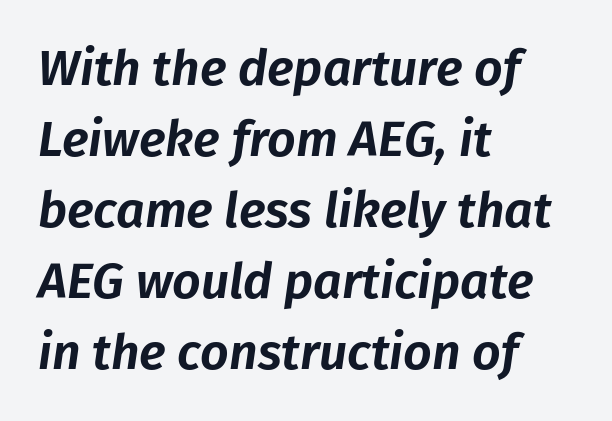
{"italic": "yes", "lean": "right", "slant_degrees": 8, "width": "normal", "stroke_contrast": "low", "x_height": "medium", "monospaced": "no", "underline": "no", "align": "left", "line_spacing": "normal", "line_spacing_ratio": 1.42, "letter_spacing": "normal", "letter_spacing_em": 0.0, "glyph_px": 50}
